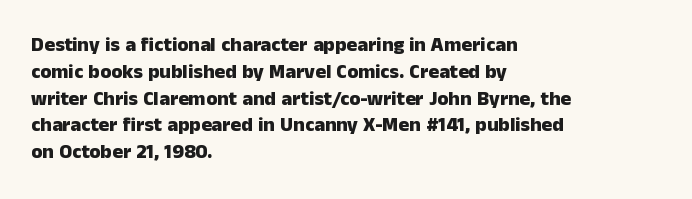
It's the straight-up-and-down kind of type. The letters sit at their default tracking, neither squeezed nor spread. Line starts are locked; line ends wander. This is heavy type, rendered in bold. Baseline-to-baseline distance is the conventional proportion of letter height.
